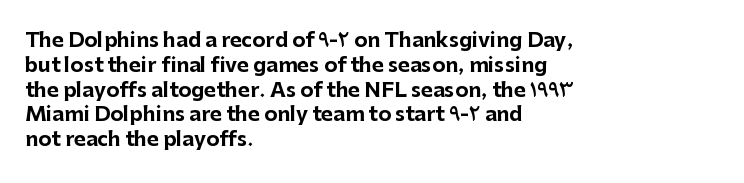
{"italic": "no", "bold": "yes", "underline": "no", "align": "left", "line_spacing_ratio": 1.24, "letter_spacing": "normal", "letter_spacing_em": 0.0, "glyph_px": 20}
